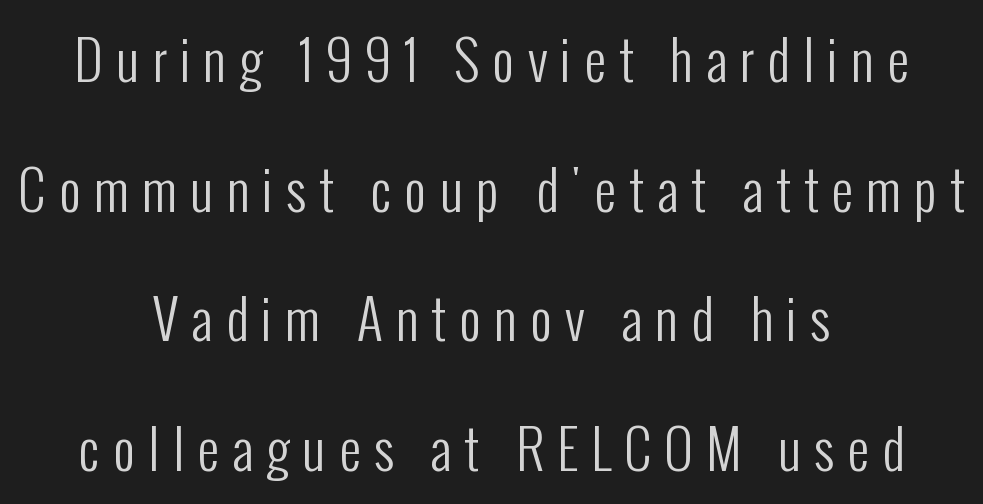
{"serif": "no", "italic": "no", "bold": "no", "weight": "regular", "width": "condensed", "stroke_contrast": "low", "x_height": "medium", "monospaced": "no", "underline": "no", "align": "center", "line_spacing": "loose", "line_spacing_ratio": 2.4, "letter_spacing": "wide", "letter_spacing_em": 0.24, "glyph_px": 54}
